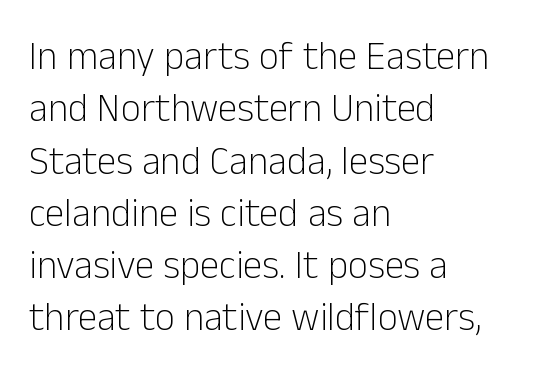
Does extra space separate the letters? No, they use regular spacing. A typesetter would mark this as roman, not italic. The line-height multiplier appears to be the usual default. This rendering features lettering with no underline.
